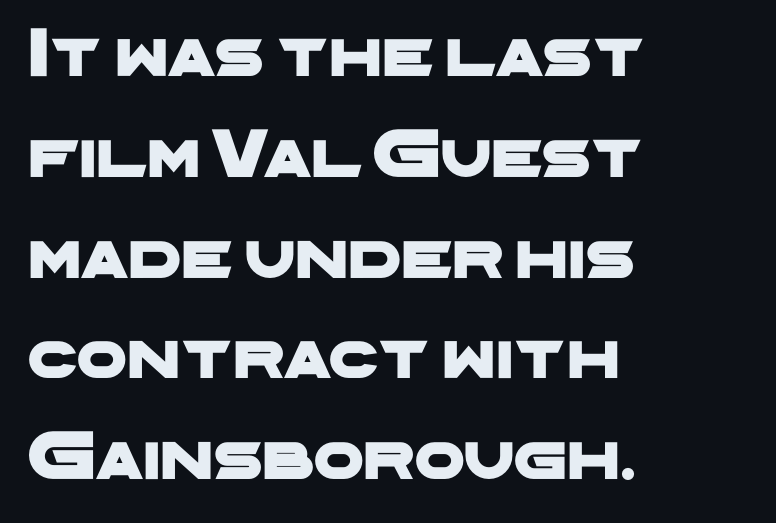
{"serif": "no", "width": "wide", "stroke_contrast": "low", "x_height": "medium", "monospaced": "no", "underline": "no", "align": "left", "line_spacing": "normal", "line_spacing_ratio": 1.42, "letter_spacing": "normal", "letter_spacing_em": 0.0, "glyph_px": 71}
